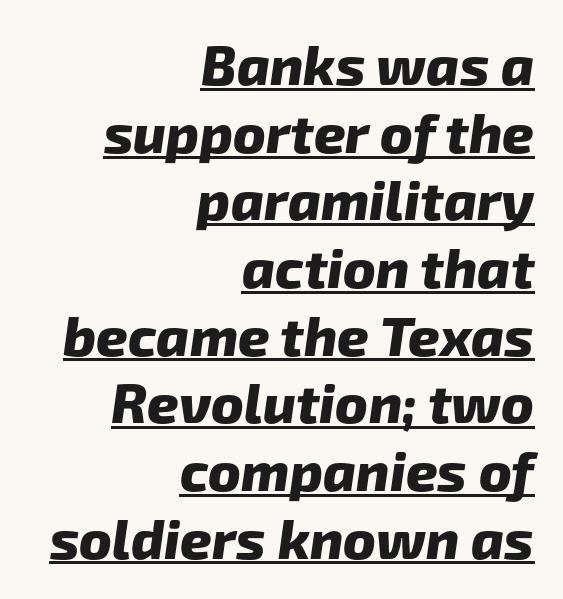
Where is the straight margin? On the right. What stands out about the letter spacing? Nothing — it is the standard amount. Notice how a bar underscores the lettering throughout. Typesetter's note: full bold, strokes at maximum text heaviness.
